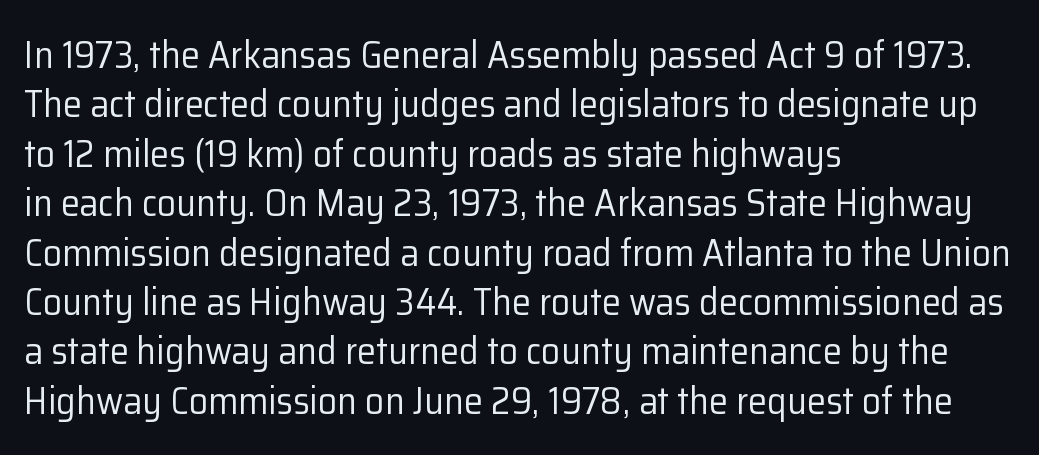
The image shows 38 px regular-weight sans-serif type, upright; set left-aligned, normal line spacing (1.3x), normal letter spacing, not underlined; low stroke contrast and a medium x-height.
